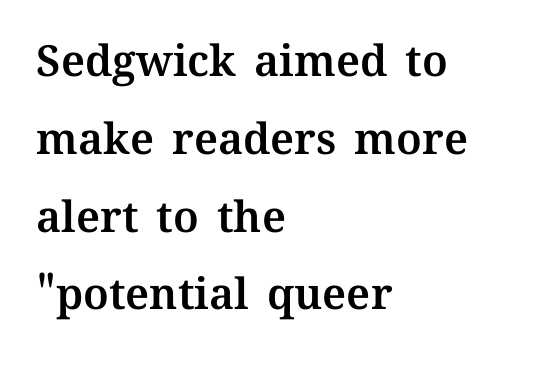
Q: Is the text italic (slanted)? A: No, it is upright.
Q: Is the text underlined? A: No.
Q: How is the paragraph aligned? A: Left-aligned.
Q: Is the spacing between letters normal or unusually wide? A: Normal.
Q: Width (condensed, normal, or wide)? A: Normal.
Q: Stroke contrast? A: Medium.
Q: x-height? A: Medium.
Q: Monospaced? A: No.
